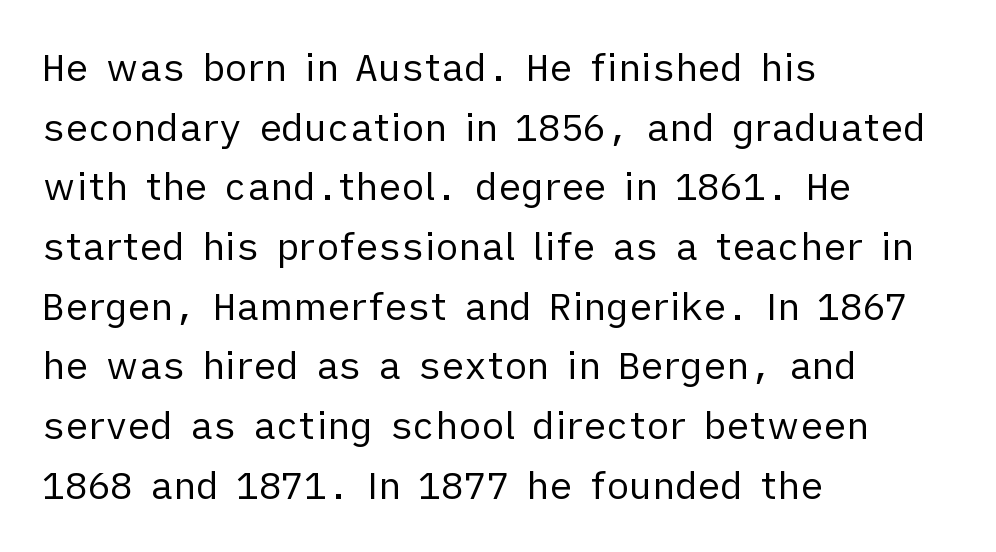
Horizontally, the lines are justified to the leading edge only. Caption: standard tracking, unaltered. The space beneath each line is pristine and unruled. The rendering shows plain stroke endings on the letterforms — a sans-serif design.
